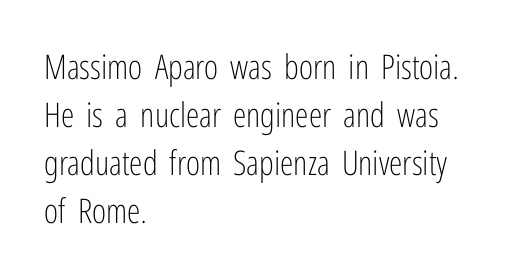
This sample is left-justified, so line endings fall wherever the words run out. Words float on clear page, feet unadorned. Nothing unusual about the tracking: characters are spaced as the font intends. A typesetter would call this proportional, since set widths differ per character. The text was rendered using a sans face with plain stroke endings.
